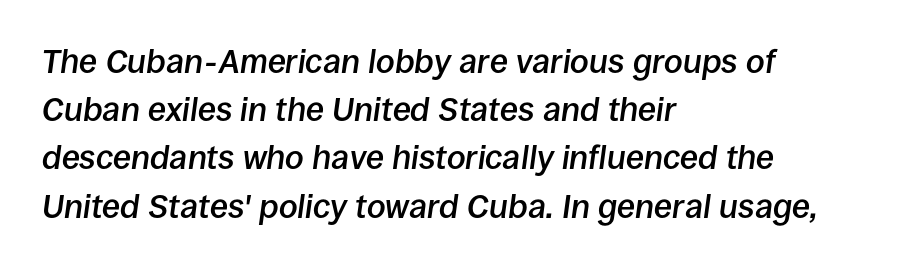
The image shows 33 px semibold type, italic (leaning right); set left-aligned, normal line spacing (1.46x), normal letter spacing, not underlined; low stroke contrast and a large x-height.
